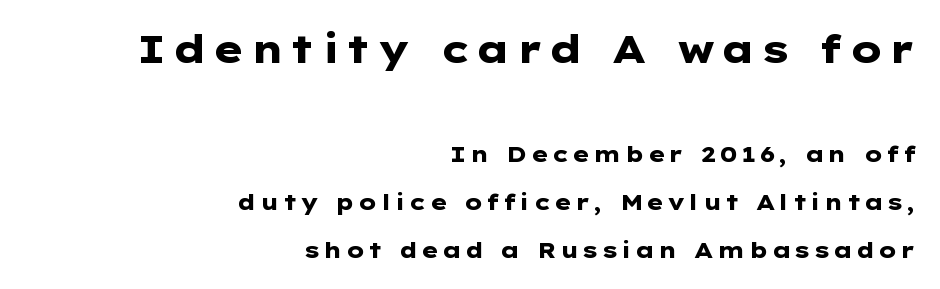
{"serif": "no", "italic": "no", "bold": "yes", "weight": "heavy", "width": "wide", "stroke_contrast": "low", "x_height": "medium", "monospaced": "no", "underline": "no", "align": "right", "line_spacing": "loose", "line_spacing_ratio": 2.18, "larger_block": "first", "size_ratio": 1.77, "glyph_px": 39}
